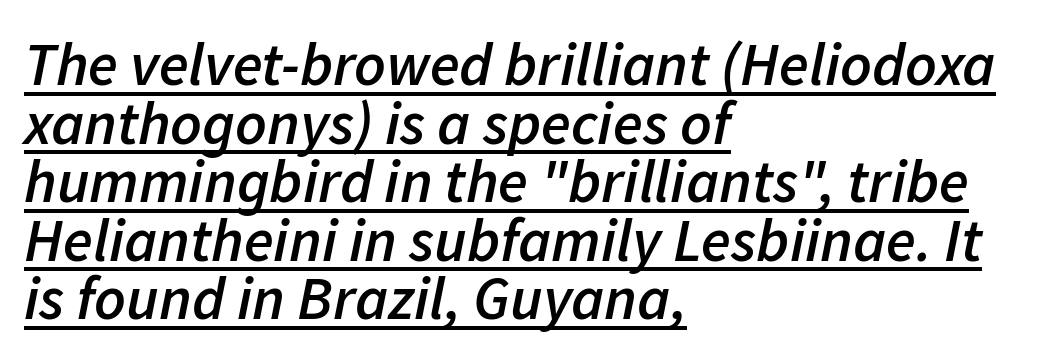
{"italic": "yes", "lean": "right", "slant_degrees": 11, "bold": "semi", "weight": "semibold", "width": "normal", "stroke_contrast": "low", "x_height": "medium", "monospaced": "no", "underline": "yes", "align": "left", "line_spacing": "tight", "line_spacing_ratio": 0.96, "letter_spacing": "normal", "letter_spacing_em": 0.0, "glyph_px": 61}
